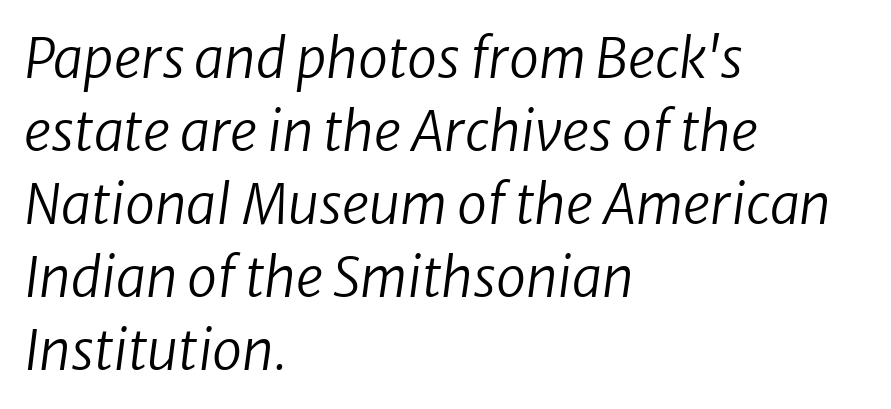
The image shows 54 px regular-weight sans-serif type; set left-aligned, normal line spacing (1.35x), normal letter spacing, not underlined; low stroke contrast and a medium x-height.
